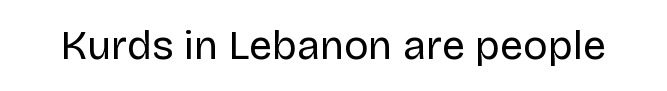
Q: Is the text bold? A: No.
Q: Is the text italic (slanted)? A: No, it is upright.
Q: Is the typeface a serif or a sans-serif typeface? A: Sans-serif.
Q: Is the text underlined? A: No.
Q: Is the spacing between letters normal or unusually wide? A: Normal.
Q: Width (condensed, normal, or wide)? A: Normal.
Q: Stroke contrast? A: Low.
Q: x-height? A: Large.
Q: Monospaced? A: No.
